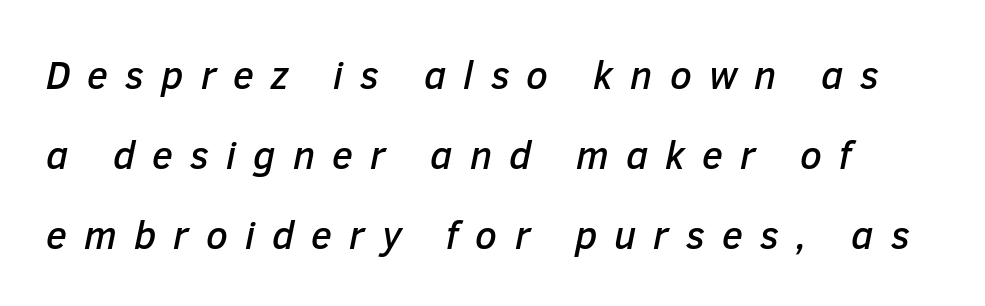
Is the type slanted? Yes — the strokes lean at a clear angle. A typesetter would call this proportional, since set widths differ per character. Observe the wide spacing: letters keep a clear distance from each other. A clean baseline with only descenders dipping below it. The line-height multiplier appears high, well above default.
